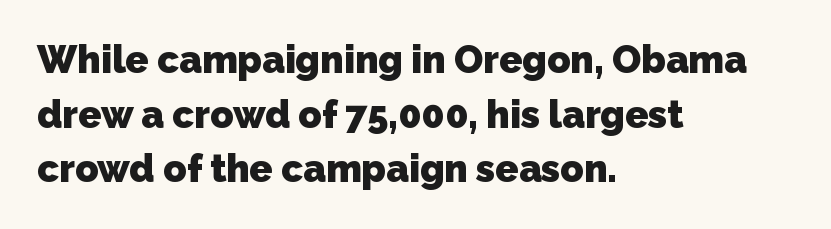
Q: Is the text bold? A: Yes.
Q: Is the typeface a serif or a sans-serif typeface? A: Sans-serif.
Q: Is the text underlined? A: No.
Q: How is the paragraph aligned? A: Left-aligned.
Q: Is the spacing between letters normal or unusually wide? A: Normal.
Q: Is the spacing between lines tight, normal or loose? A: Normal.
Q: Width (condensed, normal, or wide)? A: Normal.
Q: Stroke contrast? A: Low.
Q: x-height? A: Medium.
Q: Monospaced? A: No.
